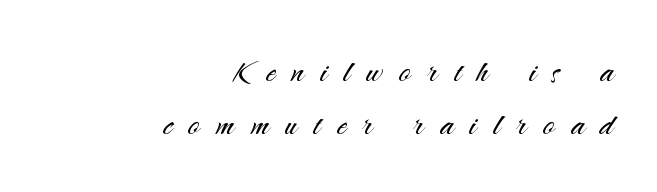
{"serif": "no", "bold": "no", "weight": "light", "width": "normal", "stroke_contrast": "medium", "x_height": "small", "monospaced": "no", "underline": "no", "align": "right", "line_spacing": "normal", "line_spacing_ratio": 1.36, "letter_spacing": "wide", "letter_spacing_em": 0.42, "glyph_px": 39}
